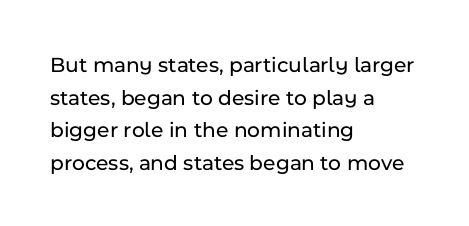
Q: Is the text italic (slanted)? A: No, it is upright.
Q: Is the text underlined? A: No.
Q: How is the paragraph aligned? A: Left-aligned.
Q: Is the spacing between letters normal or unusually wide? A: Normal.
Q: Is the spacing between lines tight, normal or loose? A: Normal.
